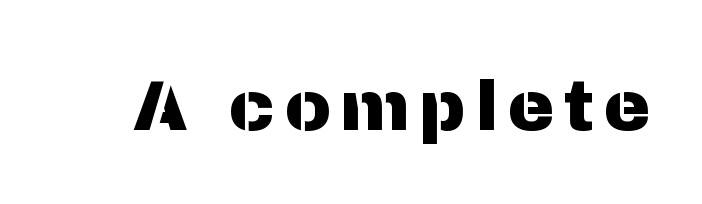
Q: Is the text italic (slanted)? A: No, it is upright.
Q: Is the typeface a serif or a sans-serif typeface? A: Sans-serif.
Q: Is the text underlined? A: No.
Q: Width (condensed, normal, or wide)? A: Normal.
Q: Stroke contrast? A: Medium.
Q: x-height? A: Medium.
Q: Monospaced? A: No.
